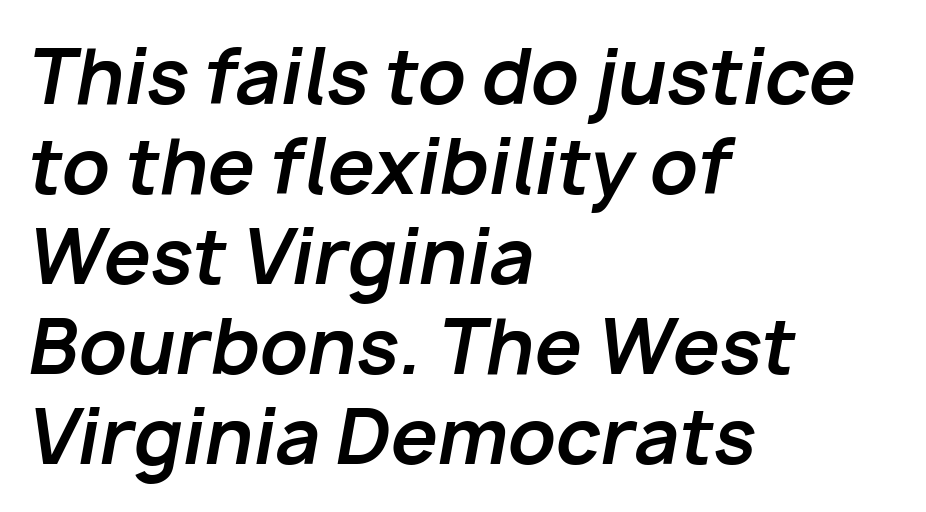
Q: Is the text bold? A: Yes.
Q: Is the text italic (slanted)? A: Yes, it leans right by about 10 degrees.
Q: Is the text underlined? A: No.
Q: How is the paragraph aligned? A: Left-aligned.
Q: Is the spacing between letters normal or unusually wide? A: Normal.
Q: Width (condensed, normal, or wide)? A: Normal.
Q: Stroke contrast? A: Low.
Q: x-height? A: Medium.
Q: Monospaced? A: No.
